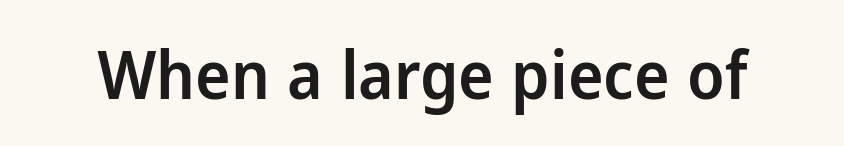
The image shows 67 px semibold sans-serif type, upright; set normal letter spacing, not underlined; low stroke contrast and a medium x-height.
